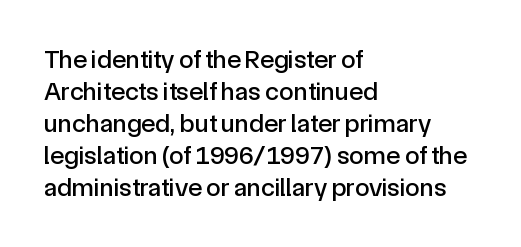
{"italic": "no", "underline": "no", "align": "left", "line_spacing_ratio": 1.23, "letter_spacing": "normal", "letter_spacing_em": 0.0, "glyph_px": 26}
